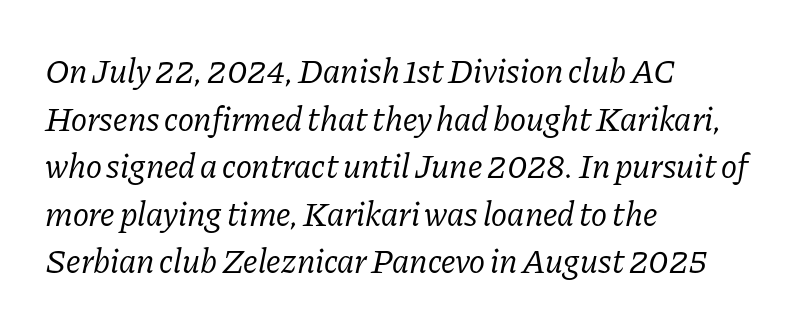
{"serif": "yes", "italic": "yes", "lean": "right", "slant_degrees": 11, "bold": "no", "weight": "regular", "width": "normal", "stroke_contrast": "low", "x_height": "medium", "monospaced": "no", "underline": "no", "align": "left", "line_spacing": "normal", "line_spacing_ratio": 1.4, "letter_spacing": "normal", "letter_spacing_em": 0.0, "glyph_px": 34}
